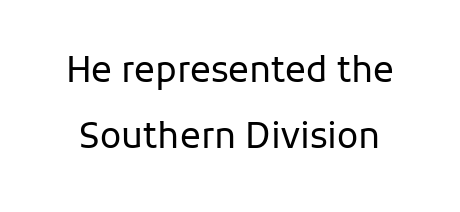
This is sans-serif lettering, the kind often seen on screens and signage. The horizontal fit of the characters is conventional and even. A typesetter would call this proportional, since set widths differ per character. Lines of text with bare space underneath. Every stem runs plumb, perpendicular to the baseline. Heaviness? Minimal to ordinary, like unemphasized prose.
